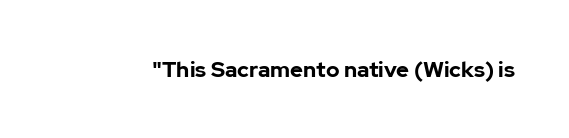
Q: Is the text bold? A: Yes.
Q: Is the text italic (slanted)? A: No, it is upright.
Q: Is the text underlined? A: No.
Q: Is the spacing between letters normal or unusually wide? A: Normal.
